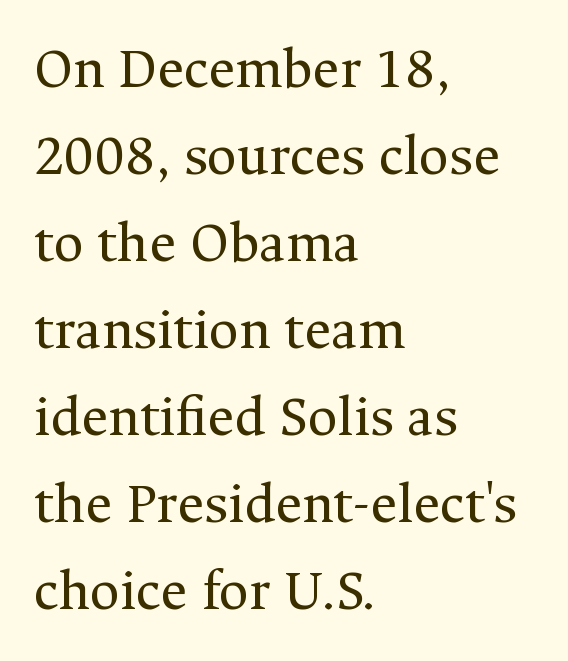
{"serif": "yes", "italic": "no", "bold": "no", "weight": "regular", "width": "normal", "stroke_contrast": "medium", "x_height": "medium", "monospaced": "no", "underline": "no", "align": "left", "line_spacing": "normal", "line_spacing_ratio": 1.5, "letter_spacing": "normal", "letter_spacing_em": 0.0, "glyph_px": 58}
